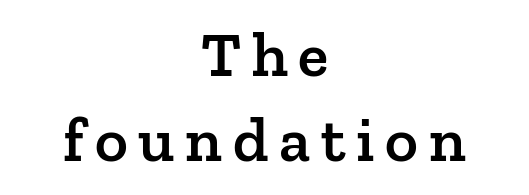
Q: Is the text bold? A: Semi-bold.
Q: Is the text italic (slanted)? A: No, it is upright.
Q: Is the typeface a serif or a sans-serif typeface? A: Serif.
Q: Is the text underlined? A: No.
Q: How is the paragraph aligned? A: Centered.
Q: Is the spacing between lines tight, normal or loose? A: Normal.
Q: Width (condensed, normal, or wide)? A: Normal.
Q: Stroke contrast? A: Low.
Q: x-height? A: Medium.
Q: Monospaced? A: No.
